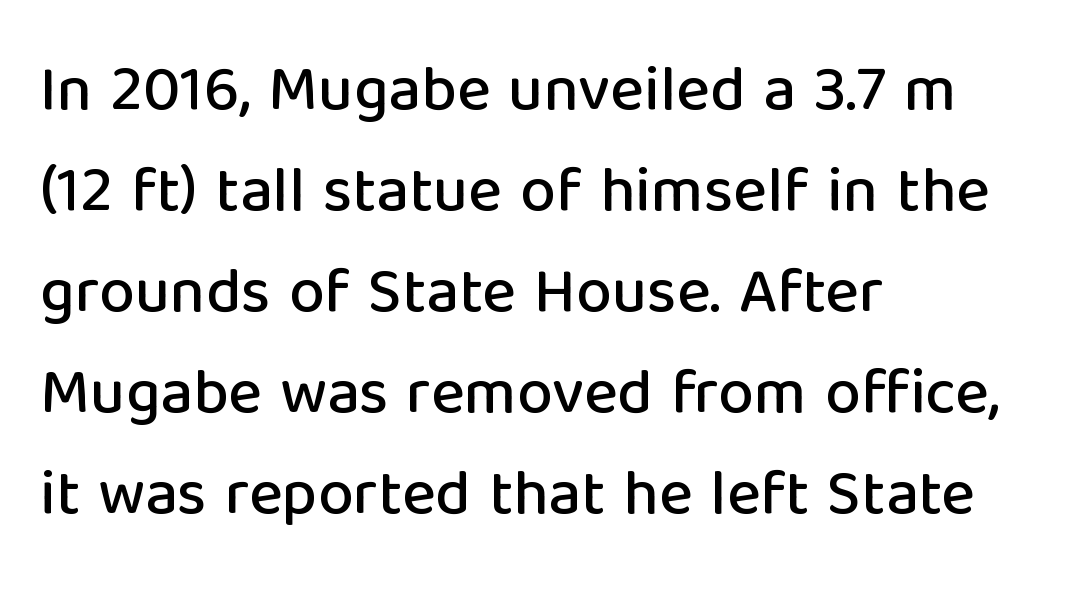
Q: Is the text italic (slanted)? A: No, it is upright.
Q: Is the typeface a serif or a sans-serif typeface? A: Sans-serif.
Q: Is the text underlined? A: No.
Q: How is the paragraph aligned? A: Left-aligned.
Q: Is the spacing between letters normal or unusually wide? A: Normal.
Q: Is the spacing between lines tight, normal or loose? A: Normal.
Q: Width (condensed, normal, or wide)? A: Normal.
Q: Stroke contrast? A: Low.
Q: x-height? A: Medium.
Q: Monospaced? A: No.
